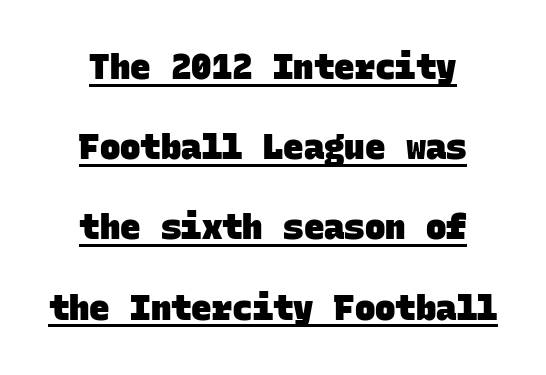
The image shows 34 px heavy sans-serif type, monospaced; set loose line spacing (2.36x), normal letter spacing, underlined; low stroke contrast and a large x-height.
